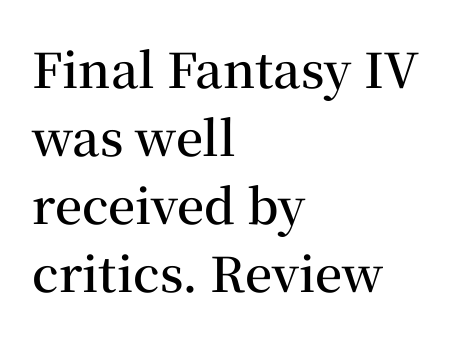
Q: Is the text bold? A: Semi-bold.
Q: Is the text italic (slanted)? A: No, it is upright.
Q: Is the typeface a serif or a sans-serif typeface? A: Serif.
Q: Is the text underlined? A: No.
Q: How is the paragraph aligned? A: Left-aligned.
Q: Is the spacing between letters normal or unusually wide? A: Normal.
Q: Is the spacing between lines tight, normal or loose? A: Normal.
Q: Width (condensed, normal, or wide)? A: Normal.
Q: Stroke contrast? A: Medium.
Q: x-height? A: Medium.
Q: Monospaced? A: No.
